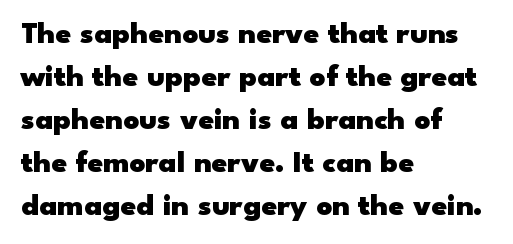
The image shows 31 px heavy, wide sans-serif type, upright; set left-aligned, normal line spacing (1.39x), normal letter spacing, not underlined; low stroke contrast and a small x-height.
